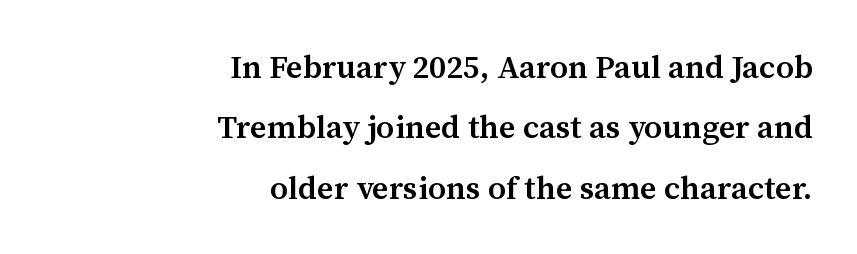
Q: Is the text bold? A: Semi-bold.
Q: Is the text italic (slanted)? A: No, it is upright.
Q: Is the typeface a serif or a sans-serif typeface? A: Serif.
Q: Is the text underlined? A: No.
Q: How is the paragraph aligned? A: Right-aligned.
Q: Is the spacing between letters normal or unusually wide? A: Normal.
Q: Width (condensed, normal, or wide)? A: Normal.
Q: Stroke contrast? A: Medium.
Q: x-height? A: Medium.
Q: Monospaced? A: No.
